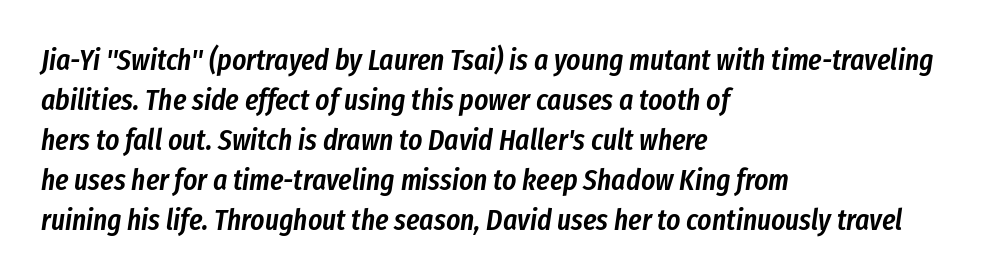
Q: Is the text bold? A: Semi-bold.
Q: Is the text italic (slanted)? A: Yes, it leans right by about 8 degrees.
Q: Is the text underlined? A: No.
Q: How is the paragraph aligned? A: Left-aligned.
Q: Is the spacing between letters normal or unusually wide? A: Normal.
Q: Is the spacing between lines tight, normal or loose? A: Normal.
Q: Width (condensed, normal, or wide)? A: Condensed.
Q: Stroke contrast? A: Low.
Q: x-height? A: Medium.
Q: Monospaced? A: No.
